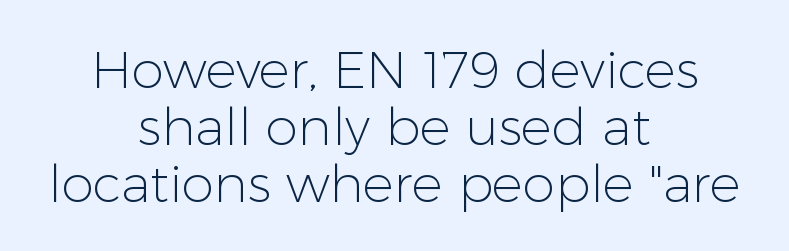
Q: Is the text bold? A: No.
Q: Is the text italic (slanted)? A: No, it is upright.
Q: Is the typeface a serif or a sans-serif typeface? A: Sans-serif.
Q: Is the text underlined? A: No.
Q: How is the paragraph aligned? A: Centered.
Q: Is the spacing between letters normal or unusually wide? A: Normal.
Q: Is the spacing between lines tight, normal or loose? A: Tight.
Q: Width (condensed, normal, or wide)? A: Normal.
Q: Stroke contrast? A: Low.
Q: x-height? A: Medium.
Q: Monospaced? A: No.
